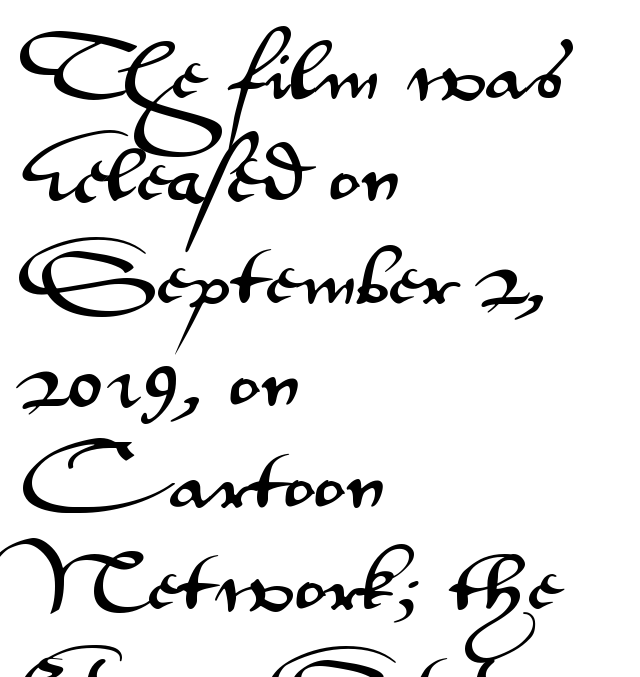
Q: Is the text italic (slanted)? A: Yes.
Q: Is the typeface a serif or a sans-serif typeface? A: Sans-serif.
Q: Is the text underlined? A: No.
Q: How is the paragraph aligned? A: Left-aligned.
Q: Is the spacing between letters normal or unusually wide? A: Normal.
Q: Is the spacing between lines tight, normal or loose? A: Normal.
Q: Width (condensed, normal, or wide)? A: Wide.
Q: Stroke contrast? A: Medium.
Q: x-height? A: Small.
Q: Monospaced? A: No.
